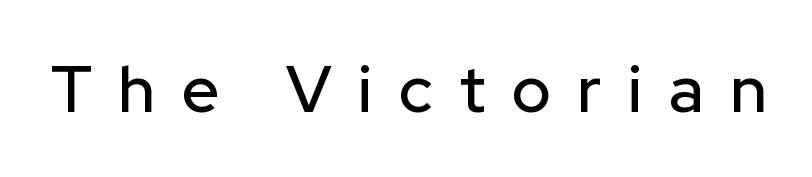
{"serif": "no", "italic": "no", "width": "normal", "stroke_contrast": "low", "x_height": "medium", "monospaced": "no", "underline": "no", "letter_spacing": "wide", "letter_spacing_em": 0.41, "glyph_px": 65}
